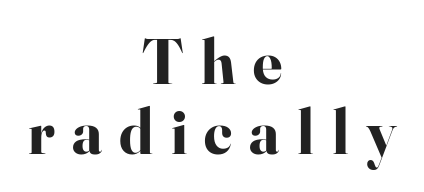
Q: Is the text bold? A: Yes.
Q: Is the text italic (slanted)? A: No, it is upright.
Q: Is the typeface a serif or a sans-serif typeface? A: Serif.
Q: Is the text underlined? A: No.
Q: How is the paragraph aligned? A: Centered.
Q: Is the spacing between letters normal or unusually wide? A: Unusually wide.
Q: Is the spacing between lines tight, normal or loose? A: Tight.
Q: Width (condensed, normal, or wide)? A: Normal.
Q: Stroke contrast? A: High.
Q: x-height? A: Small.
Q: Monospaced? A: No.
